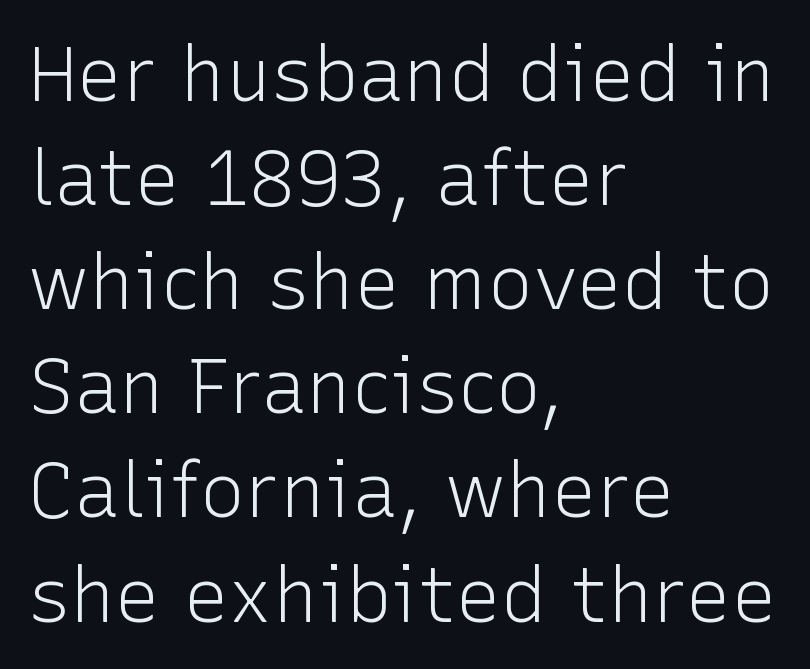
Q: Is the text bold? A: No.
Q: Is the text italic (slanted)? A: No, it is upright.
Q: Is the typeface a serif or a sans-serif typeface? A: Sans-serif.
Q: Is the text underlined? A: No.
Q: How is the paragraph aligned? A: Left-aligned.
Q: Is the spacing between letters normal or unusually wide? A: Normal.
Q: Is the spacing between lines tight, normal or loose? A: Normal.
Q: Width (condensed, normal, or wide)? A: Normal.
Q: Stroke contrast? A: Low.
Q: x-height? A: Medium.
Q: Monospaced? A: No.
